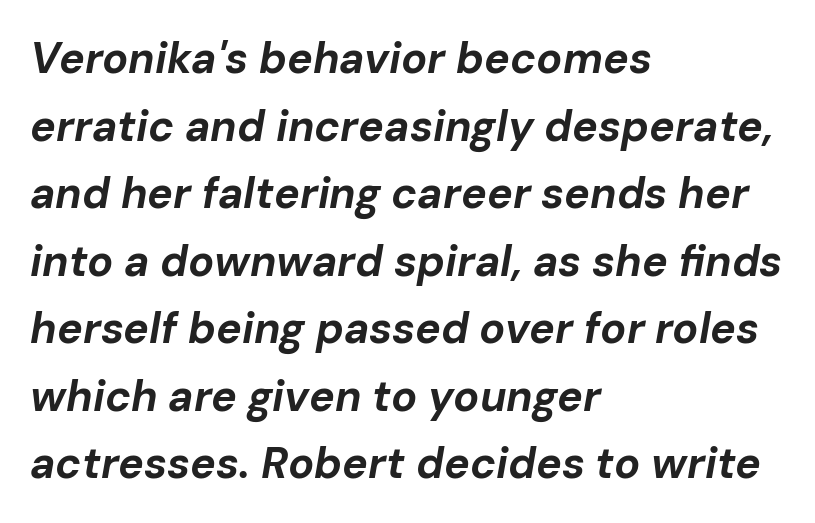
This is oblique type, the kind used for emphasis or titles. Leading: standard. The passage shown has conventional tracking throughout. The lines are quadded left. Do the characters align in a grid? No, the font is proportional. Descender tails drop into unmarked territory.
